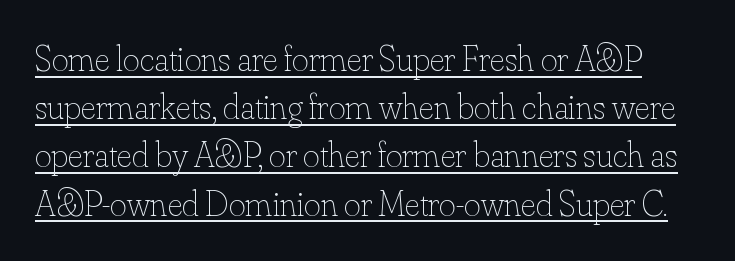
Q: Is the text bold? A: No.
Q: Is the text italic (slanted)? A: No, it is upright.
Q: Is the text underlined? A: Yes.
Q: Is the spacing between letters normal or unusually wide? A: Normal.
Q: Is the spacing between lines tight, normal or loose? A: Normal.
Q: Width (condensed, normal, or wide)? A: Normal.
Q: Stroke contrast? A: Low.
Q: x-height? A: Small.
Q: Monospaced? A: No.
